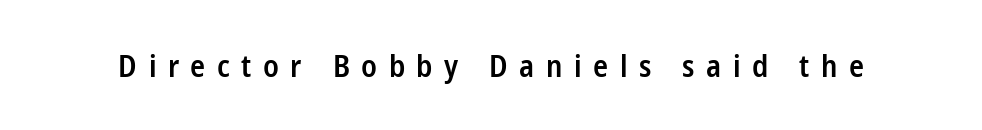
Q: Is the text bold? A: Semi-bold.
Q: Is the text italic (slanted)? A: No, it is upright.
Q: Is the typeface a serif or a sans-serif typeface? A: Sans-serif.
Q: Is the text underlined? A: No.
Q: Is the spacing between letters normal or unusually wide? A: Unusually wide.
Q: Width (condensed, normal, or wide)? A: Condensed.
Q: Stroke contrast? A: Low.
Q: x-height? A: Medium.
Q: Monospaced? A: No.
